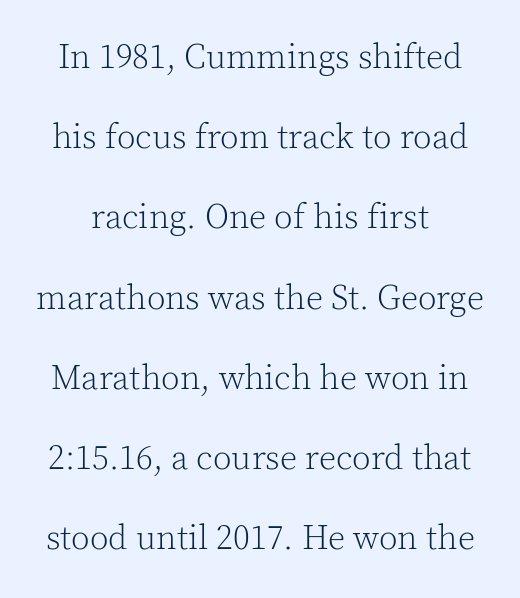
Reading down the column, the eye jumps a long way to each next line. This is roman type, the default non-slanted kind. You could not count columns in this text — the font is proportionally spaced. Observe the serifs anchoring each vertical stroke in this sample.
